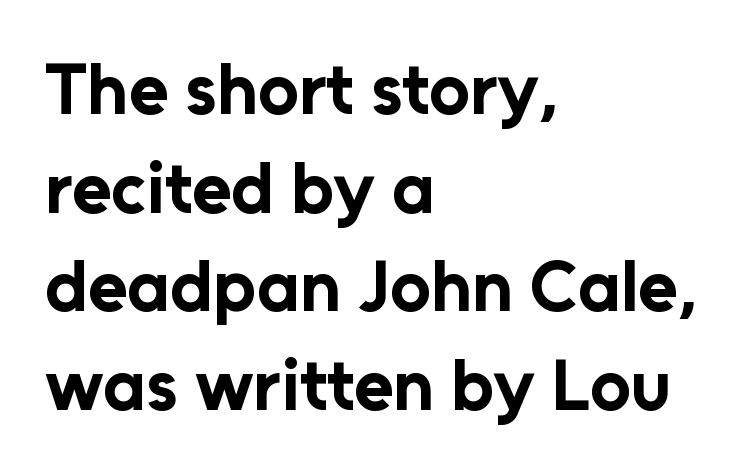
Each letter's strokes conclude bluntly, with no projecting serifs. The font's upright variant was chosen for this text. Note the varied advance widths — an 'i' is clearly narrower than an 'm'. Compared with a centered layout, this one pins lines to the left instead. The space beneath each line is pristine and unruled.
